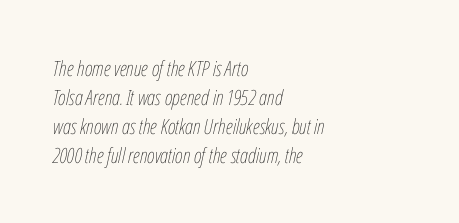
{"italic": "yes", "lean": "right", "slant_degrees": 12, "bold": "no", "underline": "no", "align": "left", "line_spacing": "normal", "line_spacing_ratio": 1.38, "letter_spacing": "normal", "letter_spacing_em": 0.0, "glyph_px": 21}
